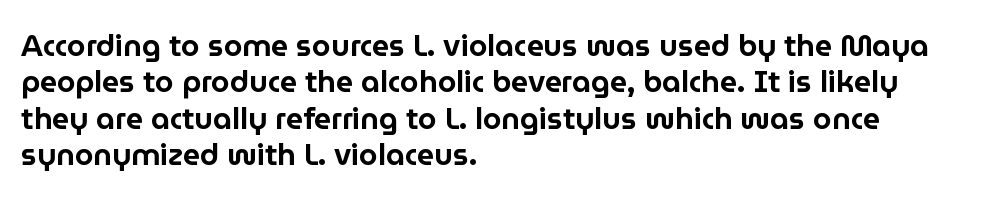
Nobody drew a line under any word here. These lines are composed in type without serifs. The compositor pushed each line to the left boundary. Students, note that the glyphs here touch the page at normal intervals.
